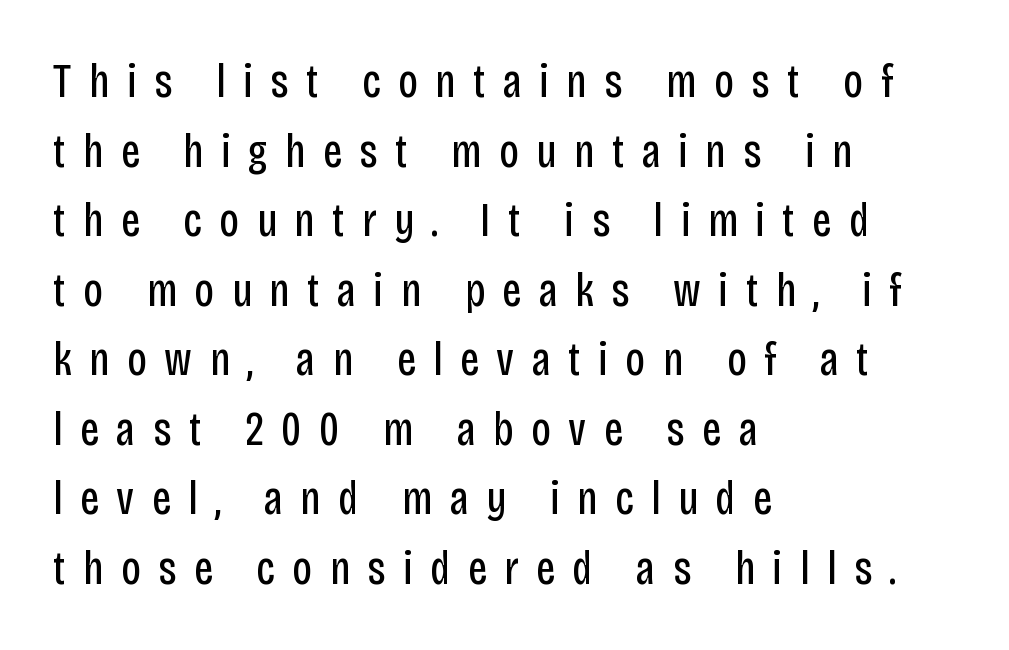
The image shows 47 px regular-weight, condensed sans-serif type, upright; set left-aligned, normal line spacing (1.48x), unusually wide letter spacing (+0.37 em), not underlined; low stroke contrast and a large x-height.
